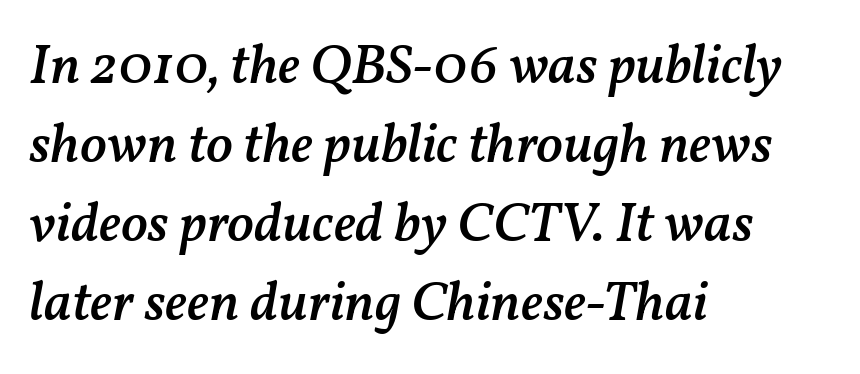
The rendering keeps characters at their native spacing. Evenly set lines give the paragraph a standard silhouette. The typesetter chose a ragged-right arrangement here. The face used here is proportionally spaced, like ordinary book or web type. Honestly, there is no underline to notice here at all. Italic? Definitely — the glyphs are oblique.
